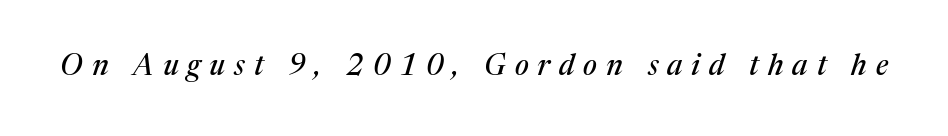
{"serif": "yes", "italic": "yes", "lean": "right", "slant_degrees": 17, "width": "normal", "stroke_contrast": "medium", "x_height": "medium", "monospaced": "no", "underline": "no", "letter_spacing": "wide", "letter_spacing_em": 0.31, "glyph_px": 29}
